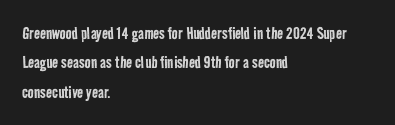
{"bold": "no", "underline": "no", "align": "left", "line_spacing": "normal", "line_spacing_ratio": 1.47, "letter_spacing": "normal", "letter_spacing_em": 0.0, "glyph_px": 20}
